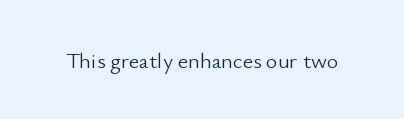
{"italic": "no", "bold": "no", "underline": "no", "letter_spacing": "normal", "letter_spacing_em": 0.0, "glyph_px": 22}
